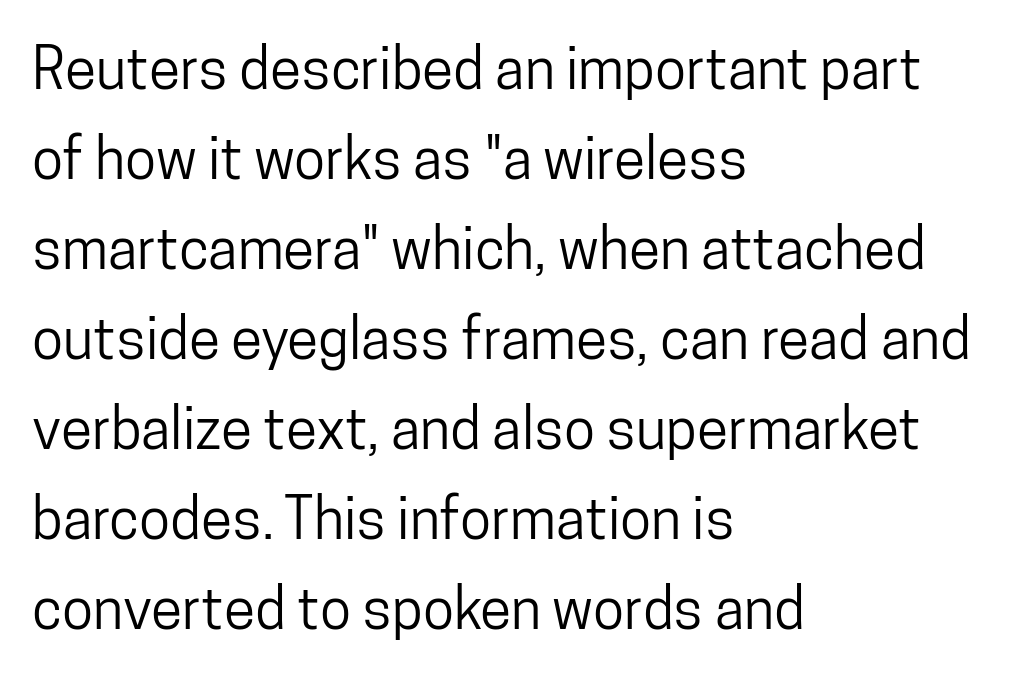
The image shows 57 px condensed sans-serif type, upright; set left-aligned, normal line spacing (1.58x), normal letter spacing, not underlined; low stroke contrast and a medium x-height.
